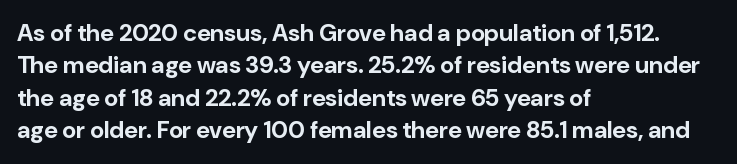
The image shows 24 px bold type, upright; set left-aligned, normal line spacing (1.35x), normal letter spacing, not underlined.
